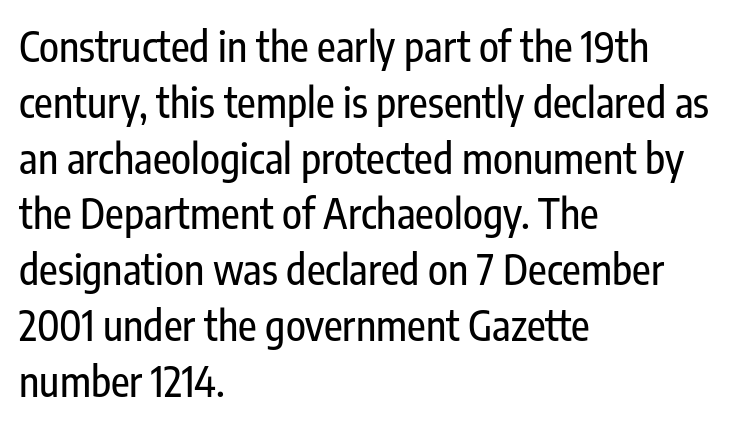
The image shows 41 px condensed sans-serif type, upright; set left-aligned, normal line spacing (1.36x), normal letter spacing, not underlined; low stroke contrast and a medium x-height.
